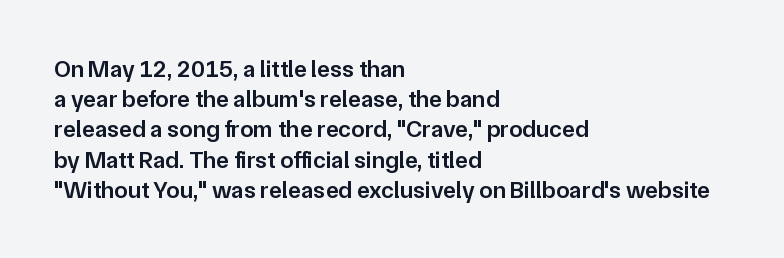
{"italic": "no", "bold": "semi", "underline": "no", "align": "left", "line_spacing": "normal", "line_spacing_ratio": 1.26, "letter_spacing": "normal", "letter_spacing_em": 0.0, "glyph_px": 24}
